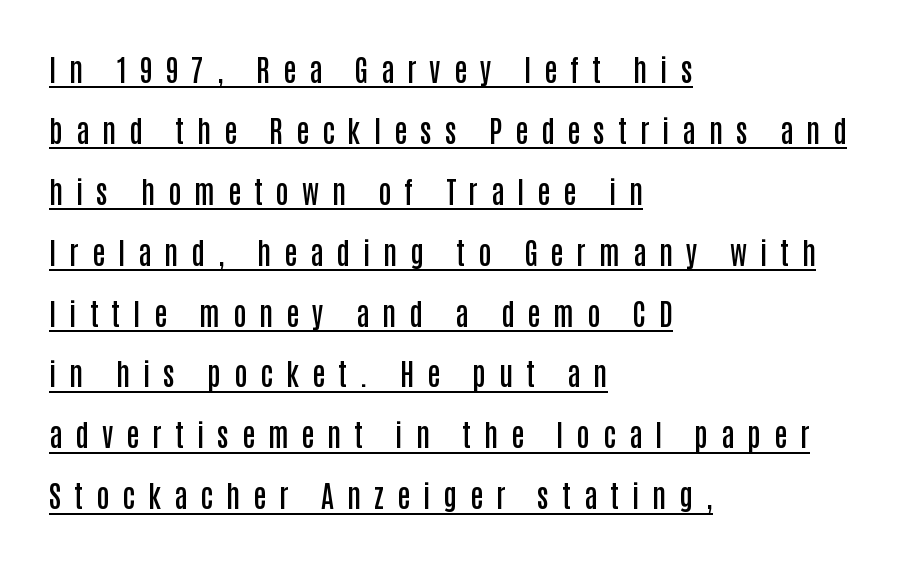
The image shows 29 px semibold, condensed sans-serif type, upright; set left-aligned, loose line spacing (2.1x), unusually wide letter spacing (+0.45 em), underlined; low stroke contrast and a large x-height.
